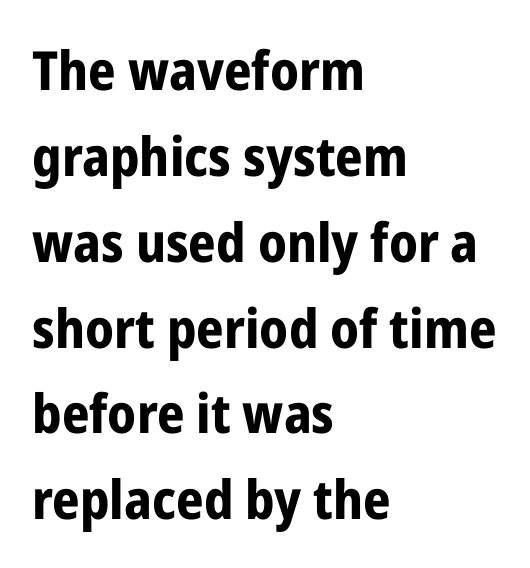
Q: Is the text bold? A: Yes.
Q: Is the text italic (slanted)? A: No, it is upright.
Q: Is the typeface a serif or a sans-serif typeface? A: Sans-serif.
Q: Is the text underlined? A: No.
Q: How is the paragraph aligned? A: Left-aligned.
Q: Is the spacing between letters normal or unusually wide? A: Normal.
Q: Is the spacing between lines tight, normal or loose? A: Normal.
Q: Width (condensed, normal, or wide)? A: Condensed.
Q: Stroke contrast? A: Low.
Q: x-height? A: Medium.
Q: Monospaced? A: No.
